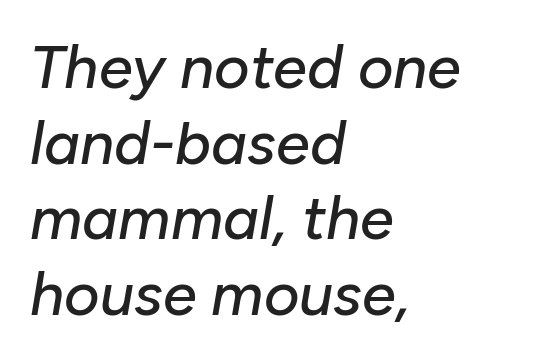
The image shows 61 px text type, italic (leaning right); set left-aligned, line spacing 1.24x, normal letter spacing, not underlined; low stroke contrast and a medium x-height.
